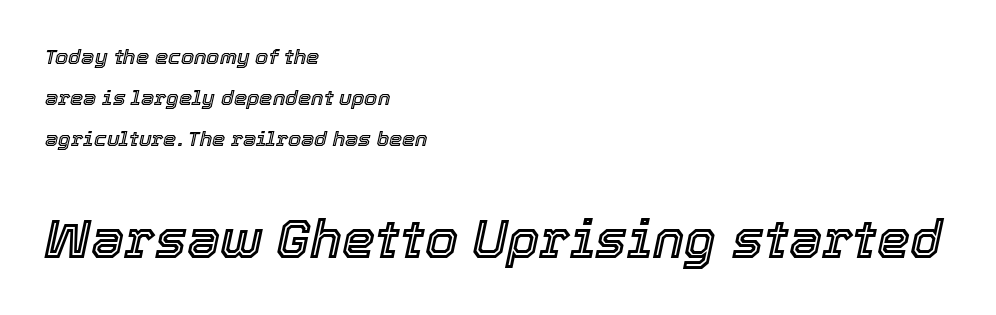
These lines stack with their left ends in a neat column. Quick note: interline space is abundant. Does the bottom block carry the larger type? Yes, it does. Unmarked baselines from the first word to the last. Emphasis-style slanted type is in use. Character widths vary here, with narrow letters taking less room than wide ones.
